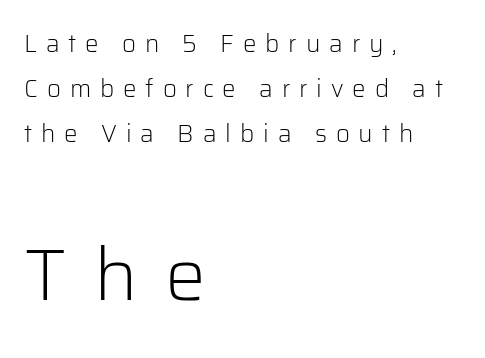
Letterform terminals end flat and unadorned throughout the passage. The rendering uses natural spacing where letterforms have individual widths. No extra ink here — the face is not bold. The font's upright variant was chosen for this text. Students, note that the glyphs here are deliberately spaced far apart. Alignment: flush left.
